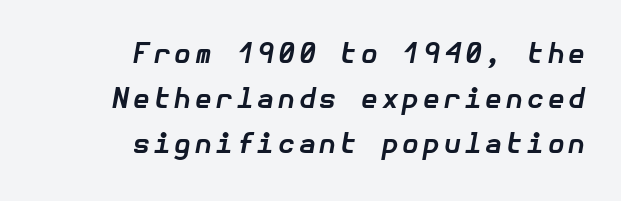
Looking at the ascenders, they clearly lean. Words float on clear page, feet unadorned. Its strokes are broad and dark, the hallmark of bold type. The typesetter chose a ragged-left arrangement here. Leading matches the norm, producing a regular column.
